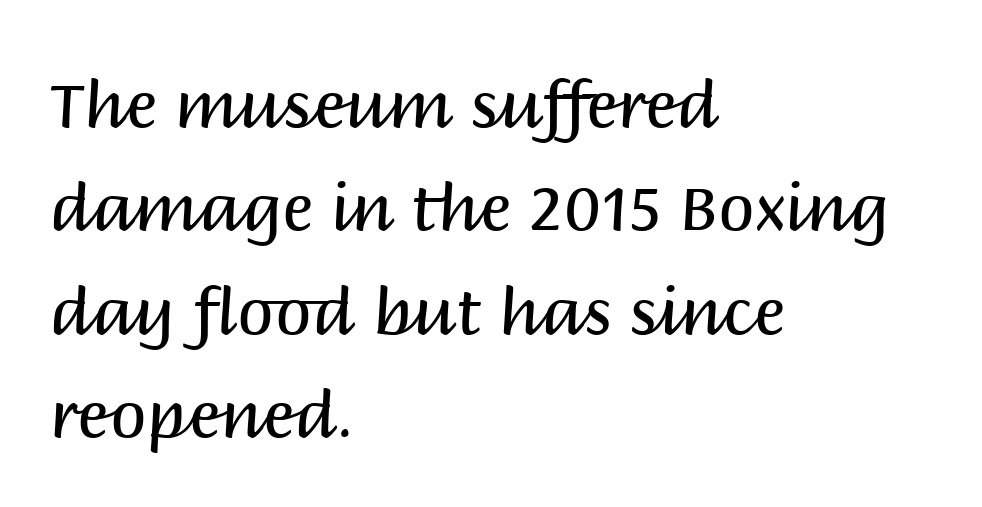
The image shows 65 px regular-weight sans-serif type; set left-aligned, normal line spacing (1.59x), normal letter spacing, not underlined; medium stroke contrast and a large x-height.
